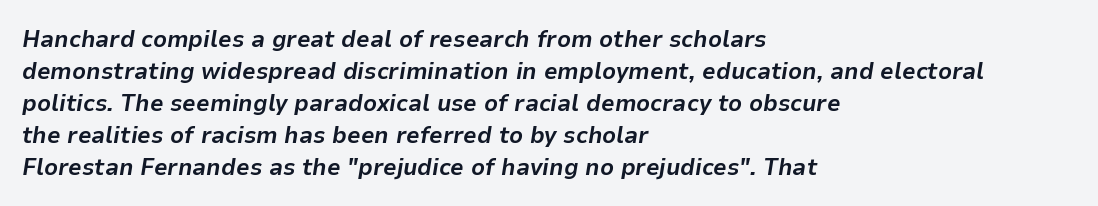
The image shows 24 px bold type, italic (leaning right); set left-aligned, normal line spacing (1.33x), normal letter spacing, not underlined.
